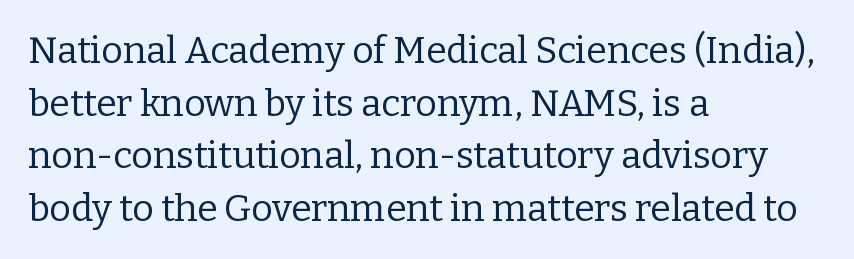
{"serif": "yes", "italic": "no", "bold": "no", "weight": "regular", "width": "normal", "stroke_contrast": "low", "x_height": "medium", "monospaced": "no", "underline": "no", "align": "left", "line_spacing": "normal", "line_spacing_ratio": 1.42, "letter_spacing": "normal", "letter_spacing_em": 0.0, "glyph_px": 37}
